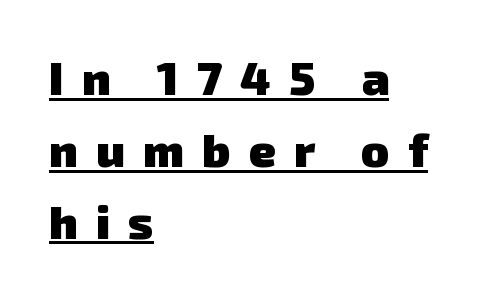
The image shows 46 px heavy sans-serif type; set left-aligned, normal line spacing (1.56x), unusually wide letter spacing (+0.4 em), underlined; low stroke contrast and a medium x-height.
